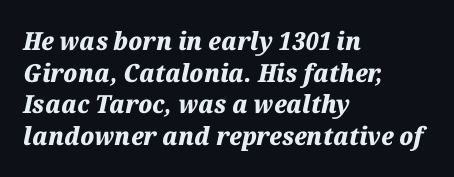
Q: Is the text bold? A: Yes.
Q: Is the text italic (slanted)? A: Yes, it leans right by about 12 degrees.
Q: Is the text underlined? A: No.
Q: How is the paragraph aligned? A: Left-aligned.
Q: Is the spacing between letters normal or unusually wide? A: Normal.
Q: Is the spacing between lines tight, normal or loose? A: Normal.
